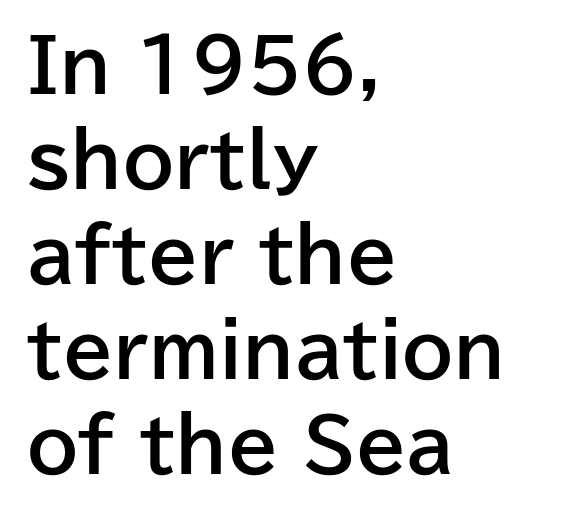
{"serif": "no", "italic": "no", "bold": "yes", "weight": "bold", "width": "normal", "stroke_contrast": "low", "x_height": "medium", "monospaced": "no", "underline": "no", "align": "left", "line_spacing": "normal", "line_spacing_ratio": 1.3, "letter_spacing": "normal", "letter_spacing_em": 0.0, "glyph_px": 73}
